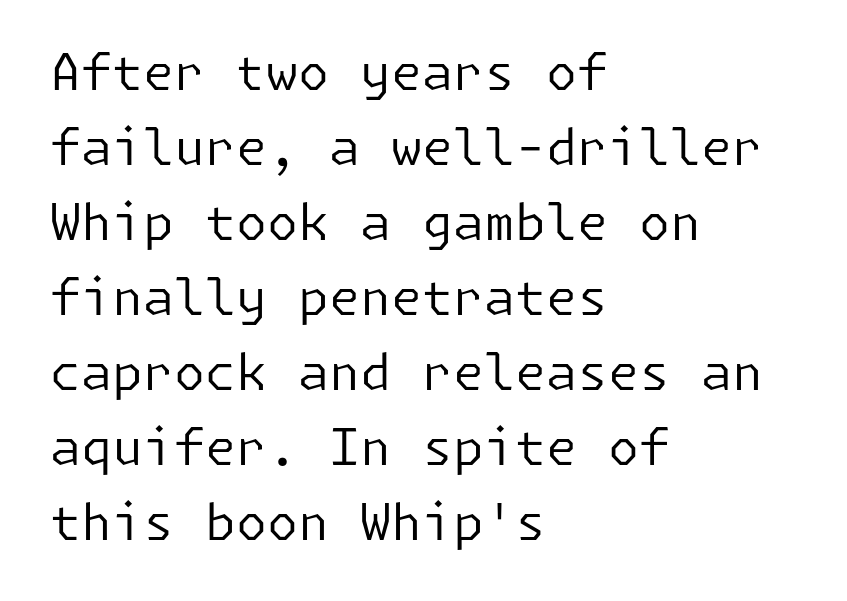
{"serif": "no", "italic": "no", "bold": "no", "weight": "regular", "width": "normal", "stroke_contrast": "low", "x_height": "medium", "underline": "no", "align": "left", "line_spacing": "normal", "line_spacing_ratio": 1.5, "letter_spacing": "normal", "letter_spacing_em": 0.0, "glyph_px": 50}
